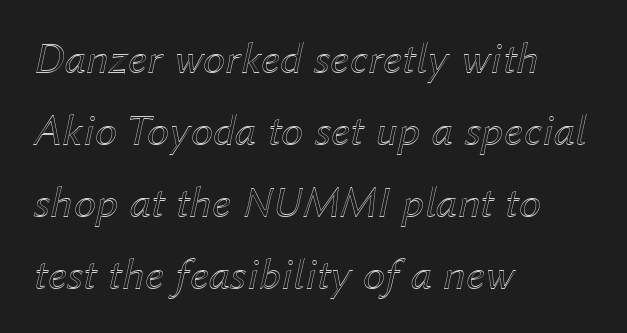
Compared with a centered layout, this one pins lines to the left instead. The rendering applies a slant to the glyphs. Glyph-to-glyph distance matches everyday printed text. Beneath every word, the page is bare.
